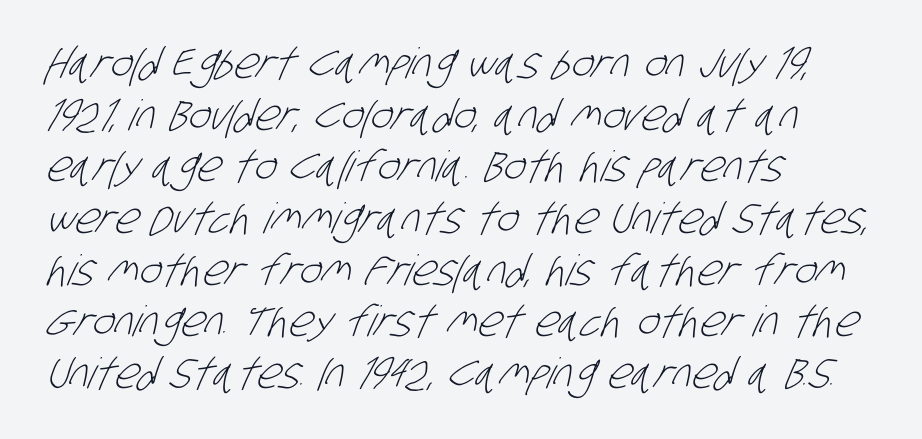
Q: Is the text bold? A: No.
Q: Is the typeface a serif or a sans-serif typeface? A: Sans-serif.
Q: Is the text underlined? A: No.
Q: How is the paragraph aligned? A: Left-aligned.
Q: Is the spacing between letters normal or unusually wide? A: Normal.
Q: Width (condensed, normal, or wide)? A: Condensed.
Q: Stroke contrast? A: Low.
Q: x-height? A: Large.
Q: Monospaced? A: No.
